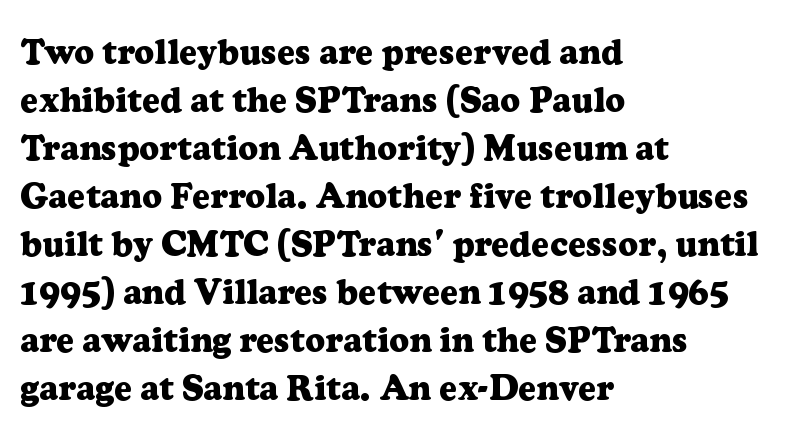
Q: Is the text bold? A: Yes.
Q: Is the text italic (slanted)? A: No, it is upright.
Q: Is the typeface a serif or a sans-serif typeface? A: Serif.
Q: Is the text underlined? A: No.
Q: How is the paragraph aligned? A: Left-aligned.
Q: Is the spacing between letters normal or unusually wide? A: Normal.
Q: Is the spacing between lines tight, normal or loose? A: Normal.
Q: Width (condensed, normal, or wide)? A: Normal.
Q: Stroke contrast? A: Low.
Q: x-height? A: Medium.
Q: Monospaced? A: No.
